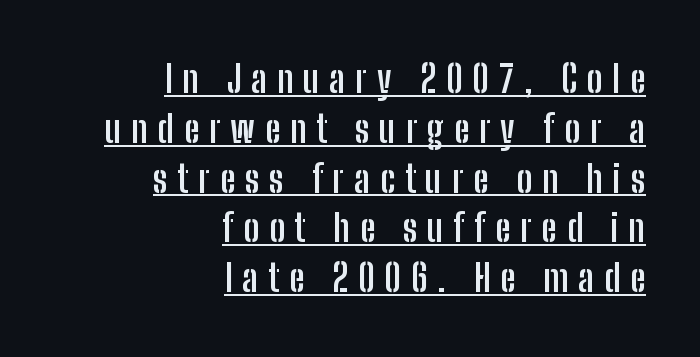
Q: Is the text bold? A: Yes.
Q: Is the text italic (slanted)? A: No, it is upright.
Q: Is the typeface a serif or a sans-serif typeface? A: Sans-serif.
Q: Is the text underlined? A: Yes.
Q: How is the paragraph aligned? A: Right-aligned.
Q: Is the spacing between letters normal or unusually wide? A: Unusually wide.
Q: Is the spacing between lines tight, normal or loose? A: Normal.
Q: Width (condensed, normal, or wide)? A: Condensed.
Q: Stroke contrast? A: Low.
Q: x-height? A: Medium.
Q: Monospaced? A: No.
